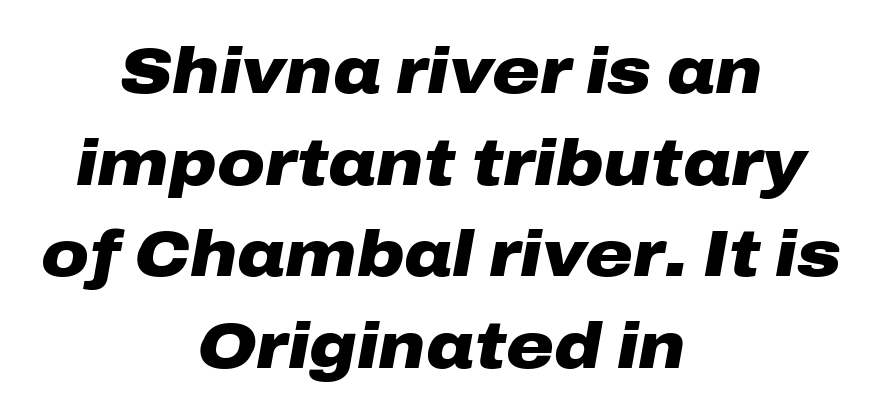
The image shows 65 px heavy, wide type, italic (leaning right); set centered, normal line spacing (1.41x), normal letter spacing, not underlined; low stroke contrast and a medium x-height.
